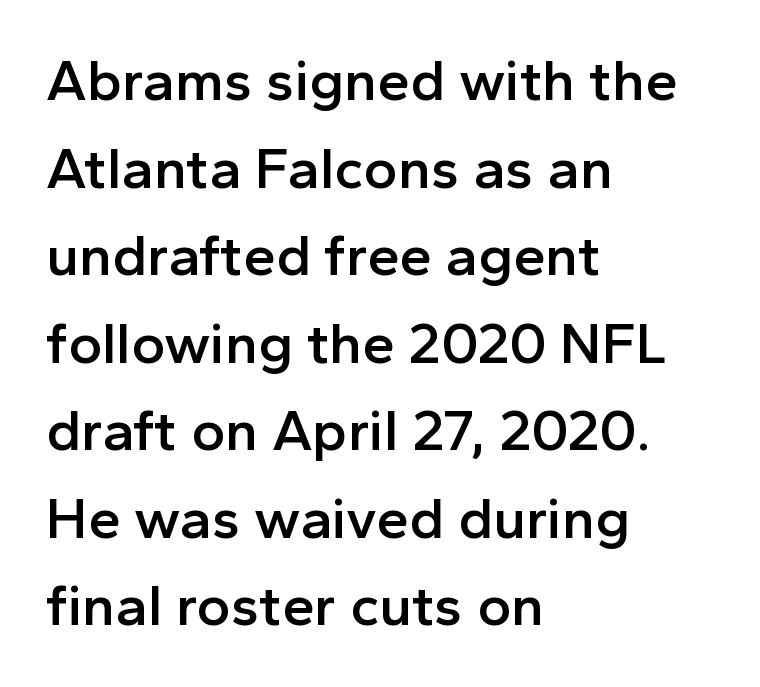
The image shows 58 px semibold sans-serif type, upright; set left-aligned, normal line spacing (1.51x), normal letter spacing, not underlined; a medium x-height.
